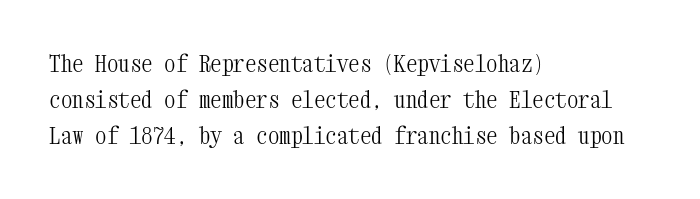
The image shows 23 px text type, upright; set left-aligned, normal line spacing (1.56x), normal letter spacing, not underlined.
